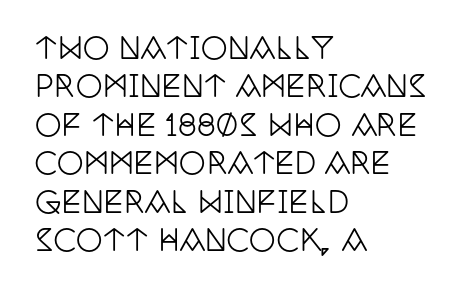
The image shows 30 px condensed serif type, upright; set left-aligned, normal line spacing (1.28x), normal letter spacing, not underlined; low stroke contrast and a large x-height.
